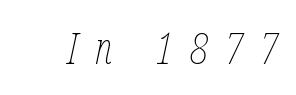
{"italic": "yes", "lean": "right", "slant_degrees": 12, "bold": "no", "weight": "thin", "width": "condensed", "stroke_contrast": "low", "x_height": "medium", "monospaced": "no", "underline": "no", "letter_spacing": "wide", "letter_spacing_em": 0.39, "glyph_px": 43}
